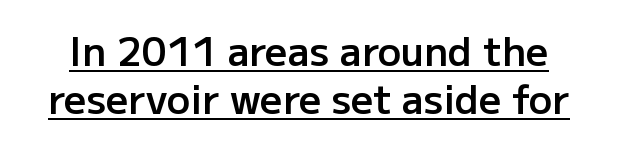
The image shows 39 px semibold sans-serif type, upright; set line spacing 1.23x, normal letter spacing, underlined; low stroke contrast and a medium x-height.
